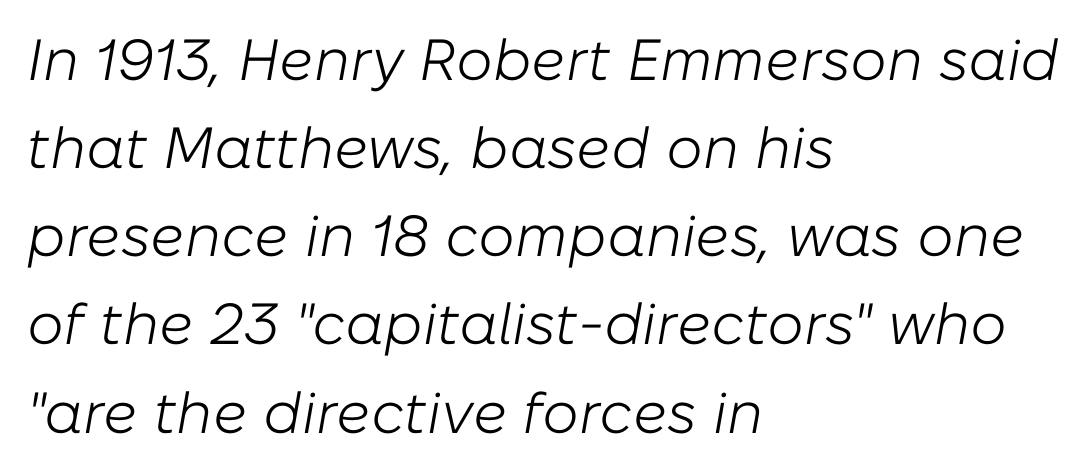
The face used here is proportionally spaced, like ordinary book or web type. Just letters on the line, the space beneath them empty. This is not heavy type; no bold has been used. Successive baselines arrive at the customary interval. Where is the straight margin? On the left. Slant detected: the letters are inclined.
